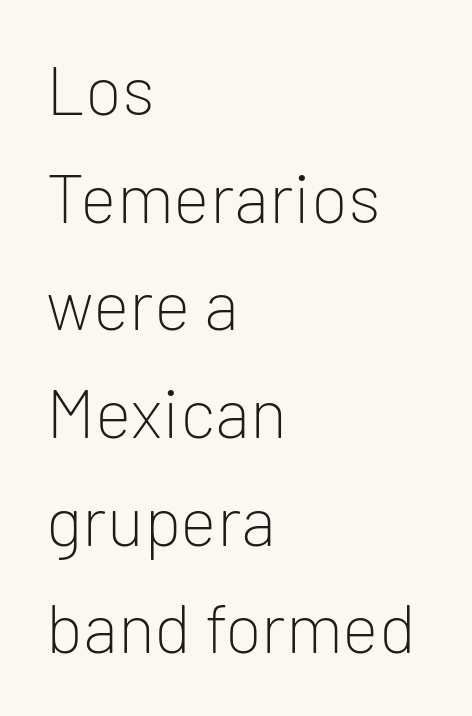
{"serif": "no", "italic": "no", "bold": "no", "weight": "light", "width": "normal", "stroke_contrast": "low", "x_height": "medium", "monospaced": "no", "underline": "no", "align": "left", "line_spacing": "normal", "line_spacing_ratio": 1.56, "letter_spacing": "normal", "letter_spacing_em": 0.0, "glyph_px": 69}
